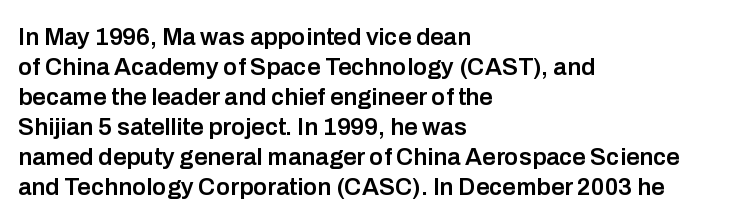
{"italic": "no", "bold": "semi", "underline": "no", "align": "left", "line_spacing": "normal", "line_spacing_ratio": 1.25, "letter_spacing": "normal", "letter_spacing_em": 0.0, "glyph_px": 24}
